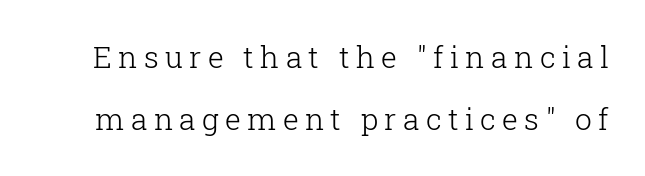
{"serif": "yes", "italic": "no", "bold": "no", "weight": "light", "width": "normal", "stroke_contrast": "low", "x_height": "medium", "monospaced": "no", "underline": "no", "line_spacing": "loose", "line_spacing_ratio": 2.07, "letter_spacing": "wide", "letter_spacing_em": 0.21, "glyph_px": 30}
